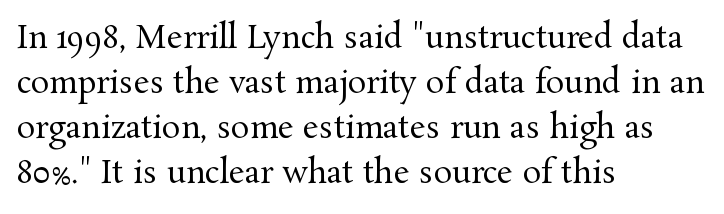
The line-height multiplier appears to be the usual default. Unlike a clean sans, this face finishes its strokes with serifs. Leftover space on each line is placed entirely after the last word. The specimen omits any rule beneath the text block's lines.
